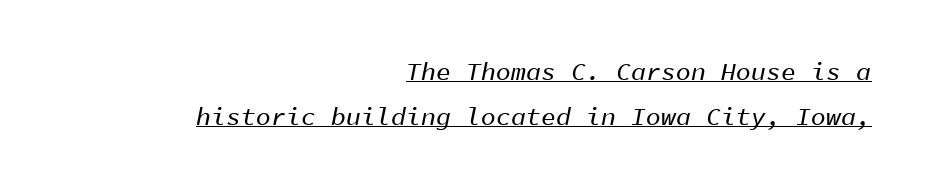
{"italic": "yes", "lean": "right", "slant_degrees": 11, "underline": "yes", "align": "right", "line_spacing_ratio": 1.79, "letter_spacing": "normal", "letter_spacing_em": 0.0, "glyph_px": 25}
